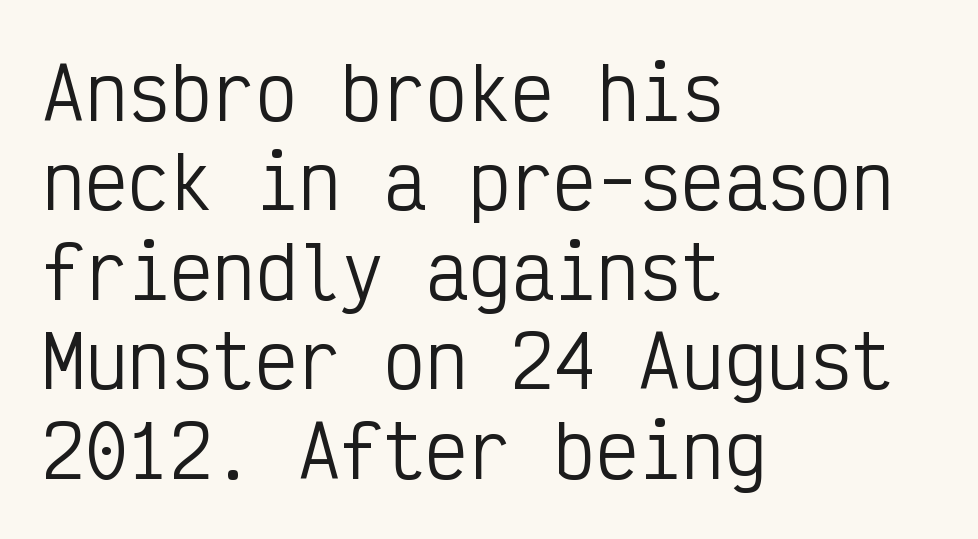
The space directly below the letters is spotless. A typesetter would call this monospace, since all characters share one set width. Do the letters lean? They stand straight. Is the block centered? No — it sits flush against the left margin. Weight: in the light-to-regular range.
